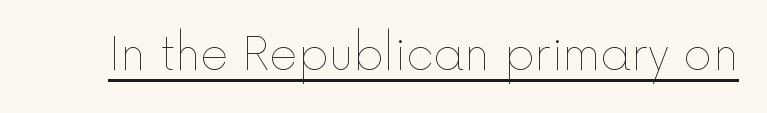
The image shows 44 px thin type, upright; set normal letter spacing, underlined; a medium x-height.
